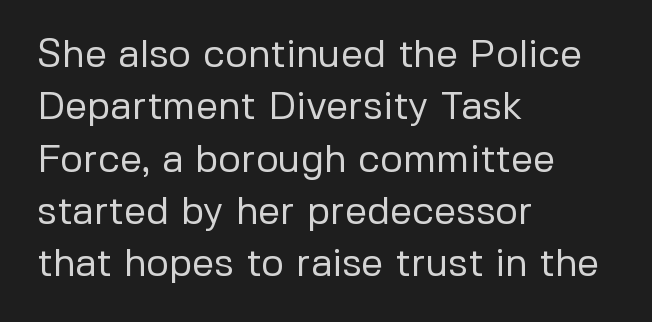
Q: Is the text bold? A: No.
Q: Is the text italic (slanted)? A: No, it is upright.
Q: Is the typeface a serif or a sans-serif typeface? A: Sans-serif.
Q: Is the text underlined? A: No.
Q: How is the paragraph aligned? A: Left-aligned.
Q: Is the spacing between letters normal or unusually wide? A: Normal.
Q: Is the spacing between lines tight, normal or loose? A: Normal.
Q: Width (condensed, normal, or wide)? A: Normal.
Q: Stroke contrast? A: Low.
Q: x-height? A: Medium.
Q: Monospaced? A: No.
